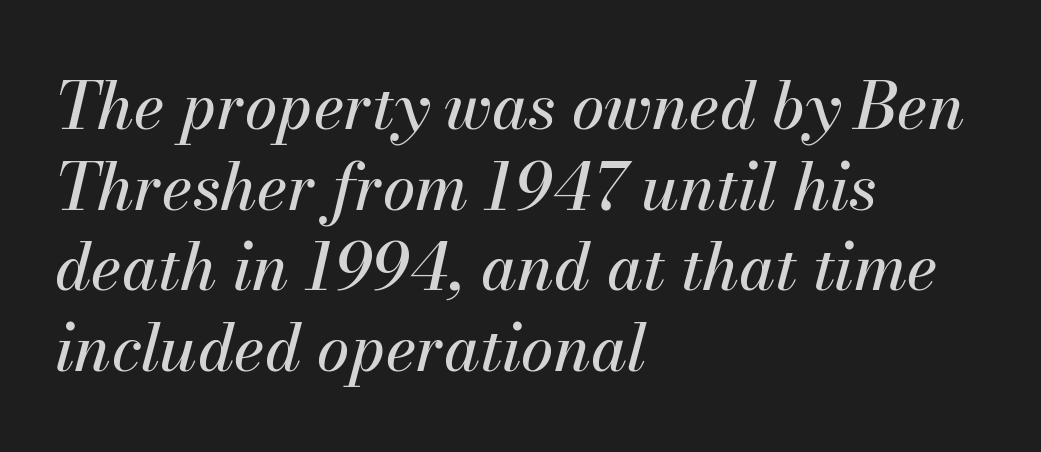
Q: Is the text italic (slanted)? A: Yes, it leans right by about 13 degrees.
Q: Is the text underlined? A: No.
Q: How is the paragraph aligned? A: Left-aligned.
Q: Is the spacing between letters normal or unusually wide? A: Normal.
Q: Width (condensed, normal, or wide)? A: Normal.
Q: Stroke contrast? A: Medium.
Q: x-height? A: Small.
Q: Monospaced? A: No.
